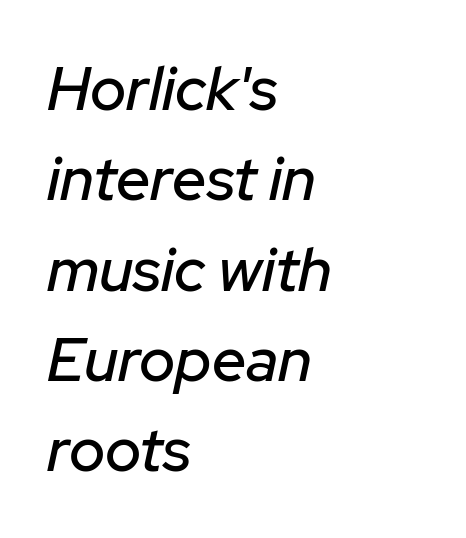
The image shows 61 px text type, italic (leaning right); set left-aligned, normal line spacing (1.48x), normal letter spacing, not underlined; low stroke contrast and a medium x-height.
